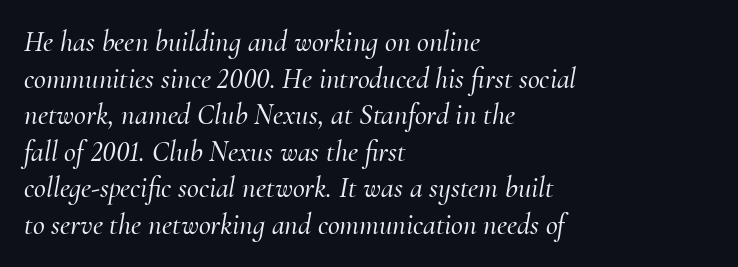
This sample uses plain, unmodified letter spacing. The glyphs are unaccompanied by any horizontal stroke below them. Little horizontal feet cap the strokes, marking this as serif type. Evenly set lines give the paragraph a standard silhouette. The glyphs look as if they've been sheared to an angle. The letters advance in unequal steps, a hallmark of proportional type.
